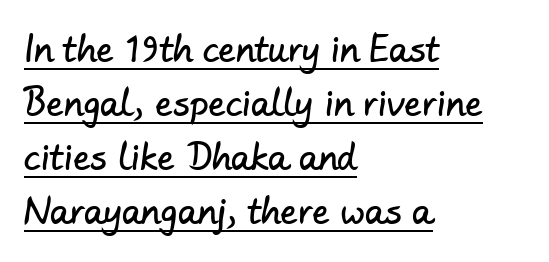
Character widths vary here, with narrow letters taking less room than wide ones. How would I describe the line gaps? Plain and ordinary. Left-aligned paragraph, ragged on the right. In terms of letterspacing, this is plain default setting.
